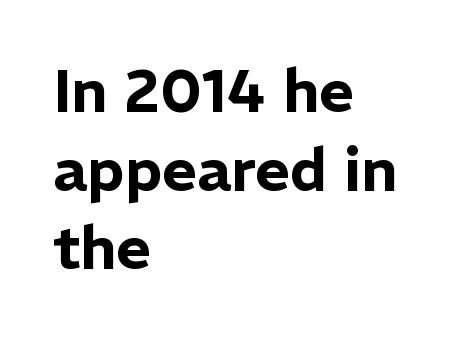
Q: Is the text italic (slanted)? A: No, it is upright.
Q: Is the typeface a serif or a sans-serif typeface? A: Sans-serif.
Q: Is the text underlined? A: No.
Q: How is the paragraph aligned? A: Left-aligned.
Q: Is the spacing between letters normal or unusually wide? A: Normal.
Q: Is the spacing between lines tight, normal or loose? A: Normal.
Q: Width (condensed, normal, or wide)? A: Normal.
Q: Stroke contrast? A: Low.
Q: x-height? A: Medium.
Q: Monospaced? A: No.
